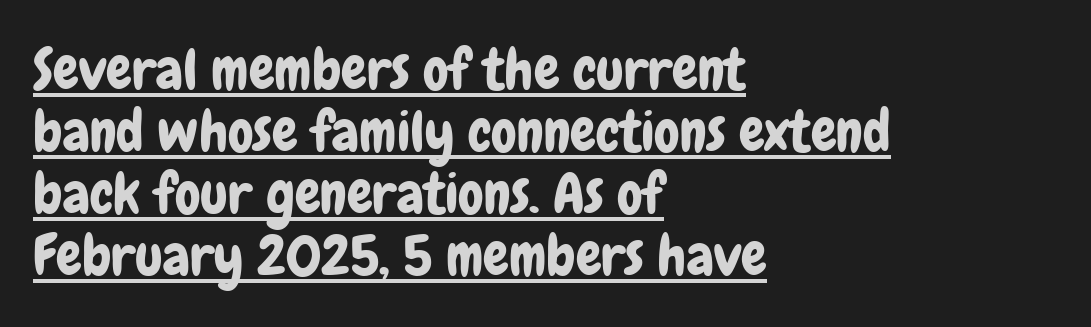
The image shows 57 px condensed sans-serif type, upright; set left-aligned, tight line spacing (1.09x), normal letter spacing, underlined; low stroke contrast and a medium x-height.
